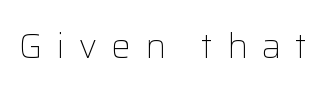
The image shows 34 px light sans-serif type, upright; set unusually wide letter spacing (+0.42 em), not underlined; low stroke contrast and a medium x-height.
